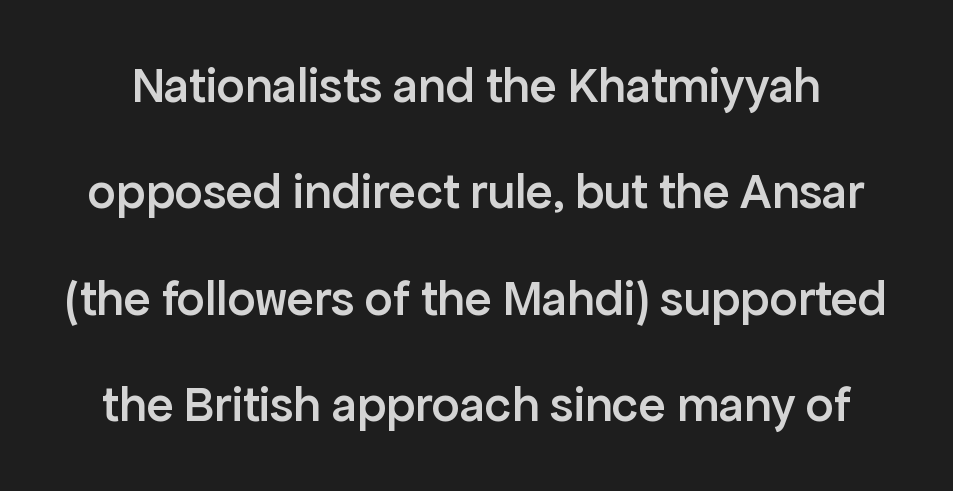
This rendering leaves character spacing at its baseline value. Proportional: the letters do not fall into vertical columns. Tall strokes in this sample are plumb rather than angled. Quick note: interline space is abundant. Has an underline been added? It has not.
